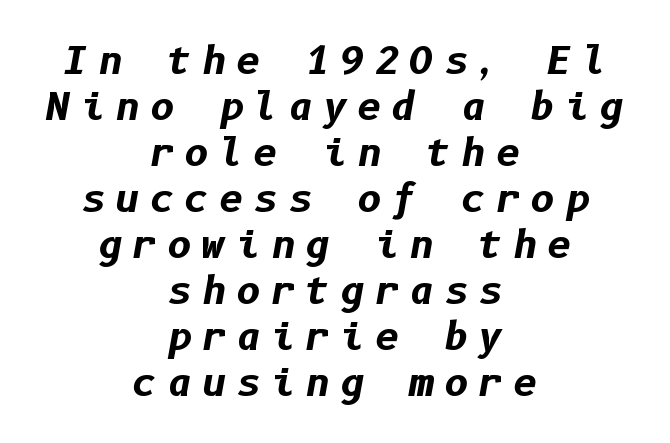
{"italic": "yes", "lean": "right", "slant_degrees": 10, "bold": "yes", "weight": "bold", "width": "normal", "stroke_contrast": "low", "x_height": "medium", "underline": "no", "align": "center", "line_spacing_ratio": 1.21, "letter_spacing": "wide", "letter_spacing_em": 0.26, "glyph_px": 38}
